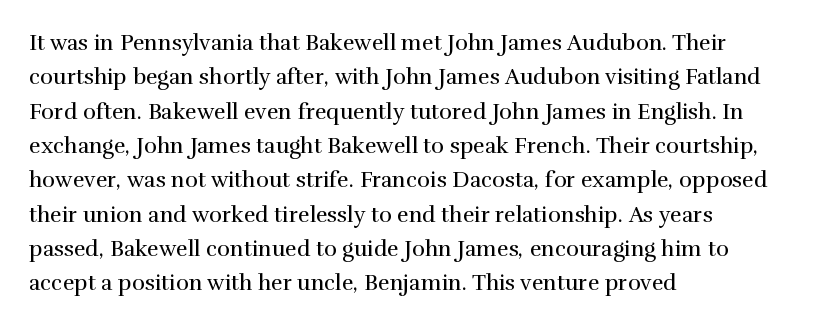
The specimen reads as upright at a glance. Is the stroke heavy? The answer is a plain regular-or-lighter. Clear beneath every line of the passage. Notice how descenders clear the ascenders below comfortably — that's standard leading.
